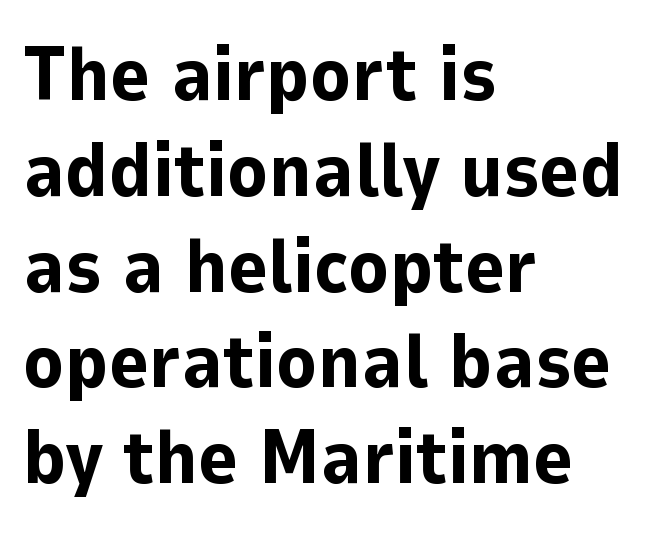
Q: Is the text bold? A: Yes.
Q: Is the text italic (slanted)? A: No, it is upright.
Q: Is the typeface a serif or a sans-serif typeface? A: Sans-serif.
Q: Is the text underlined? A: No.
Q: How is the paragraph aligned? A: Left-aligned.
Q: Is the spacing between letters normal or unusually wide? A: Normal.
Q: Is the spacing between lines tight, normal or loose? A: Normal.
Q: Width (condensed, normal, or wide)? A: Normal.
Q: Stroke contrast? A: Low.
Q: x-height? A: Medium.
Q: Monospaced? A: No.
